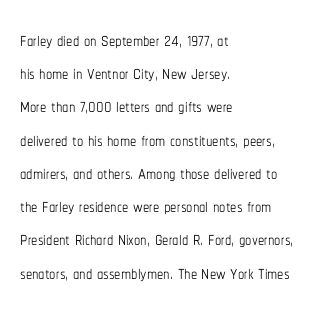
These lines sit exactly where default settings would place them. Decoration check: the copy has no underline. The typeface has the unassuming heft of standard copy or less. Horizontal alignment here is leftward, the default for most running prose.
